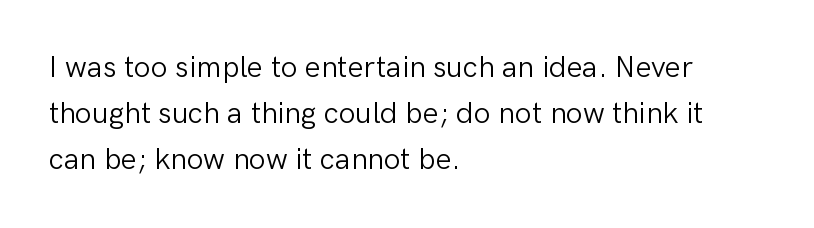
Q: Is the text bold? A: No.
Q: Is the text italic (slanted)? A: No, it is upright.
Q: Is the typeface a serif or a sans-serif typeface? A: Sans-serif.
Q: Is the text underlined? A: No.
Q: How is the paragraph aligned? A: Left-aligned.
Q: Is the spacing between letters normal or unusually wide? A: Normal.
Q: Is the spacing between lines tight, normal or loose? A: Normal.
Q: Width (condensed, normal, or wide)? A: Normal.
Q: Stroke contrast? A: Low.
Q: x-height? A: Medium.
Q: Monospaced? A: No.
